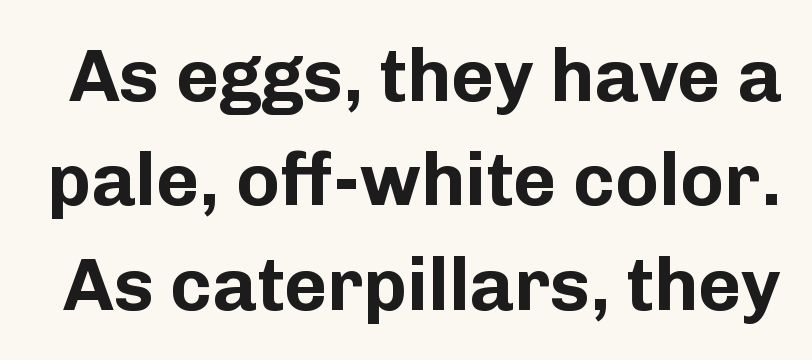
The image shows 74 px bold sans-serif type, upright; set normal line spacing (1.41x), normal letter spacing, not underlined; low stroke contrast and a medium x-height.
